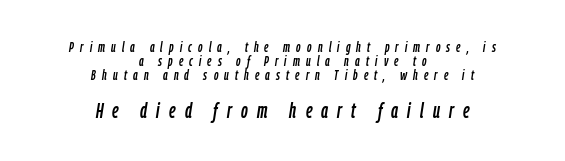
{"italic": "yes", "lean": "right", "slant_degrees": 9, "underline": "no", "align": "center", "line_spacing": "tight", "line_spacing_ratio": 1.0, "letter_spacing": "wide", "letter_spacing_em": 0.44, "larger_block": "second", "size_ratio": 1.5, "glyph_px": 21}
